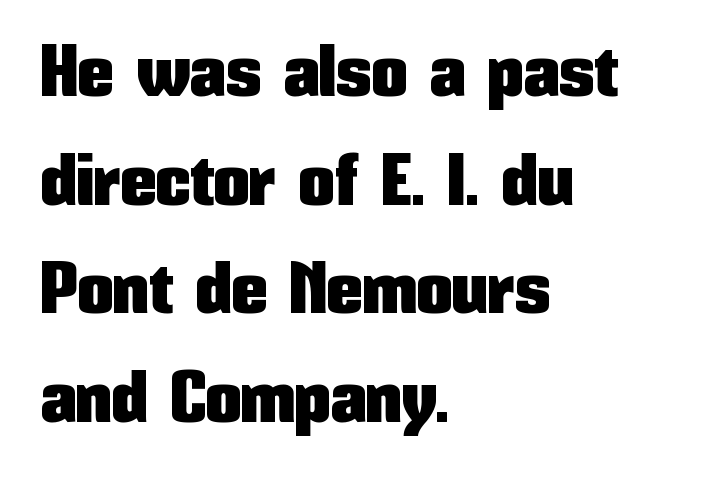
Spacing verdict: proportional, widths tailored to each character. Glyph-to-glyph distance matches everyday printed text. This sample uses an upright cut, with every glyph sitting square on the baseline. In terms of letterform style, serifs are entirely absent.
